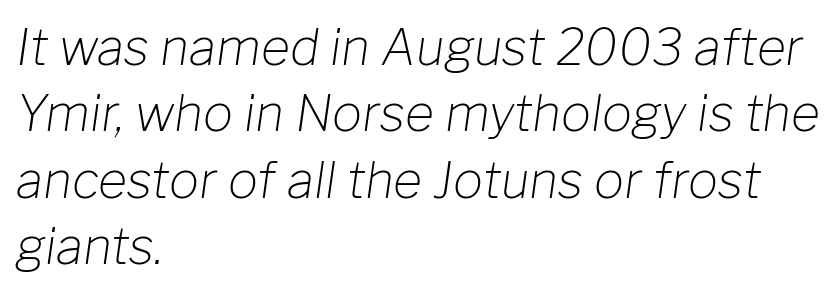
{"italic": "yes", "lean": "right", "slant_degrees": 8, "bold": "no", "weight": "light", "width": "normal", "stroke_contrast": "low", "x_height": "medium", "monospaced": "no", "underline": "no", "align": "left", "line_spacing": "normal", "line_spacing_ratio": 1.33, "letter_spacing": "normal", "letter_spacing_em": 0.0, "glyph_px": 50}
